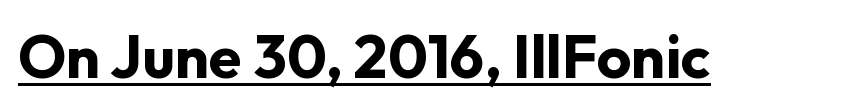
{"serif": "no", "italic": "no", "bold": "yes", "weight": "bold", "width": "normal", "stroke_contrast": "low", "x_height": "medium", "monospaced": "no", "underline": "yes", "letter_spacing": "normal", "letter_spacing_em": 0.0, "glyph_px": 60}
